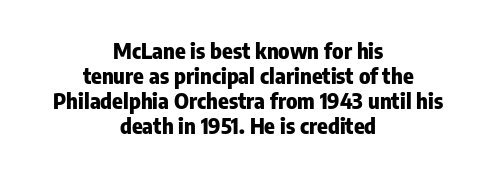
{"italic": "no", "bold": "yes", "underline": "no", "align": "center", "line_spacing": "tight", "line_spacing_ratio": 1.13, "letter_spacing": "normal", "letter_spacing_em": 0.0, "glyph_px": 22}
